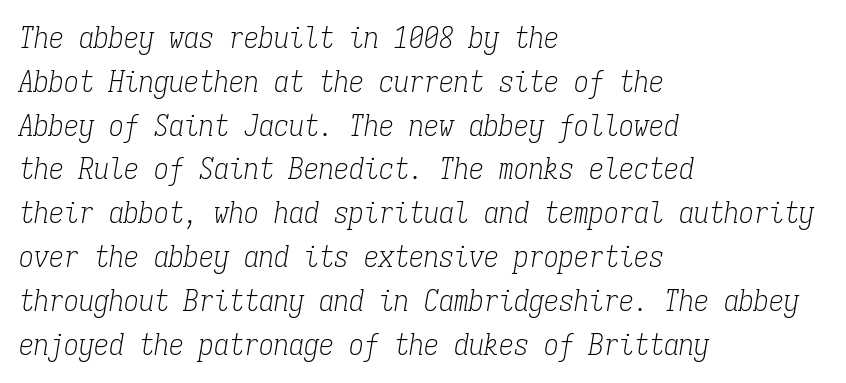
Ink coverage per letter is moderate at most. A typesetter would call this zero additional tracking. Unlike a clean sans, this face finishes its strokes with serifs. The letters march in equal steps, a hallmark of fixed-pitch type. Each row of text sits above clean, open space.
